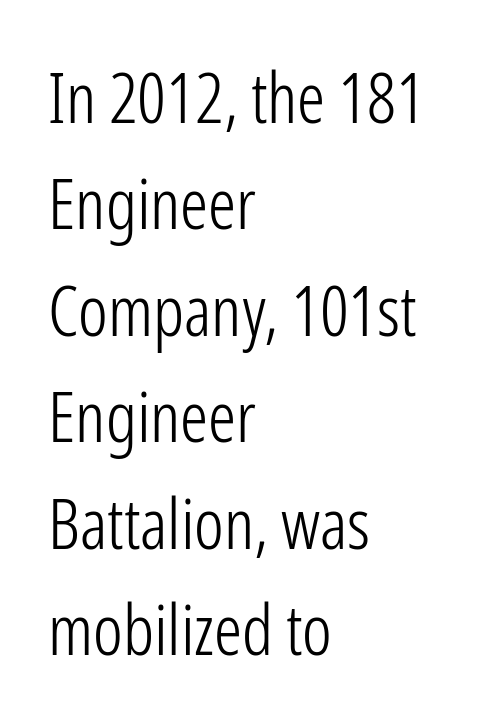
{"serif": "no", "italic": "no", "bold": "no", "weight": "light", "width": "condensed", "stroke_contrast": "low", "x_height": "medium", "monospaced": "no", "underline": "no", "align": "left", "line_spacing": "normal", "line_spacing_ratio": 1.52, "letter_spacing": "normal", "letter_spacing_em": 0.0, "glyph_px": 70}
